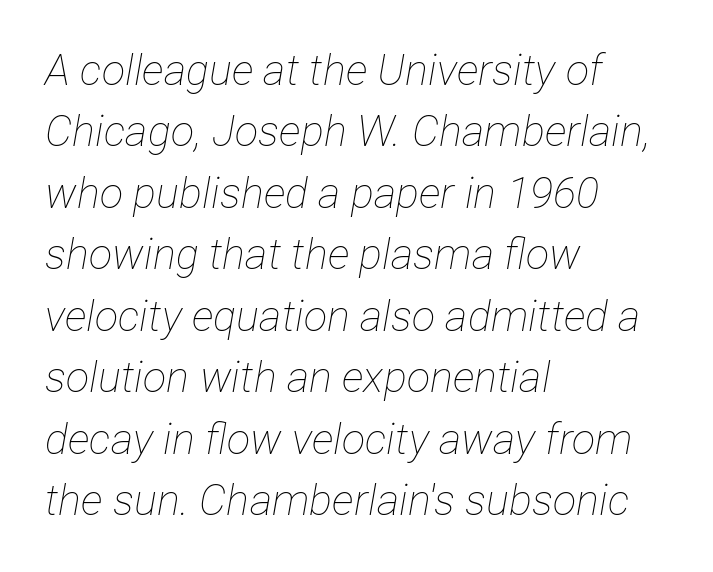
{"italic": "yes", "lean": "right", "slant_degrees": 12, "bold": "no", "weight": "thin", "width": "condensed", "stroke_contrast": "low", "x_height": "medium", "monospaced": "no", "underline": "no", "align": "left", "line_spacing": "normal", "line_spacing_ratio": 1.43, "letter_spacing": "normal", "letter_spacing_em": 0.0, "glyph_px": 43}
